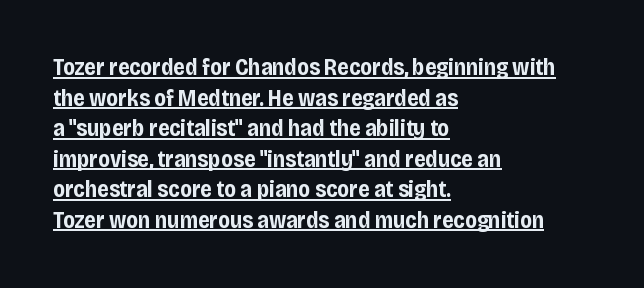
The image shows 23 px bold type, upright; set left-aligned, normal line spacing (1.33x), normal letter spacing, underlined.
